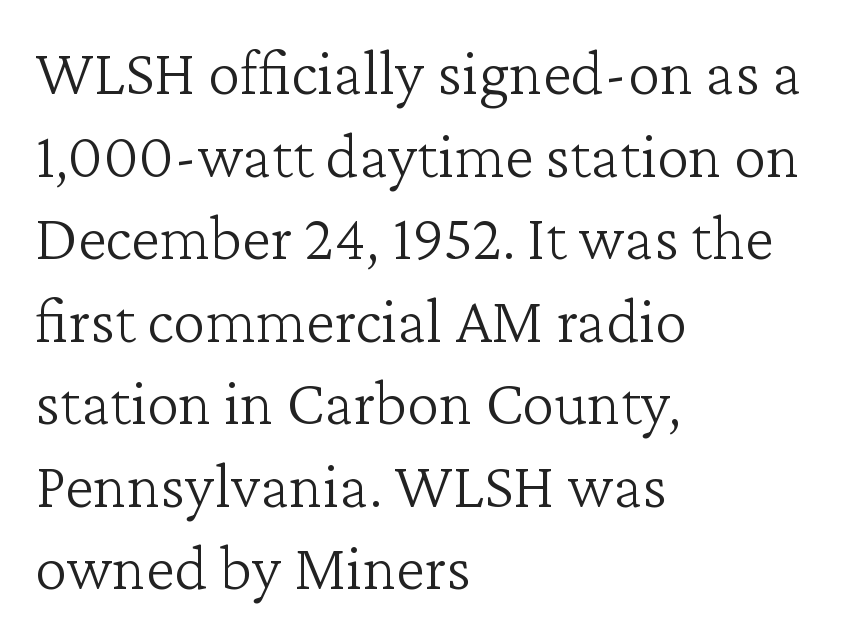
{"serif": "yes", "italic": "no", "bold": "no", "weight": "light", "width": "normal", "stroke_contrast": "low", "x_height": "medium", "monospaced": "no", "underline": "no", "align": "left", "line_spacing": "normal", "line_spacing_ratio": 1.27, "letter_spacing": "normal", "letter_spacing_em": 0.0, "glyph_px": 65}
